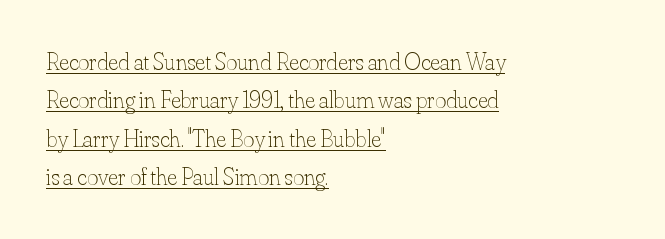
Q: Is the text bold? A: No.
Q: Is the text italic (slanted)? A: No, it is upright.
Q: Is the text underlined? A: Yes.
Q: How is the paragraph aligned? A: Left-aligned.
Q: Is the spacing between letters normal or unusually wide? A: Normal.
Q: Is the spacing between lines tight, normal or loose? A: Normal.
